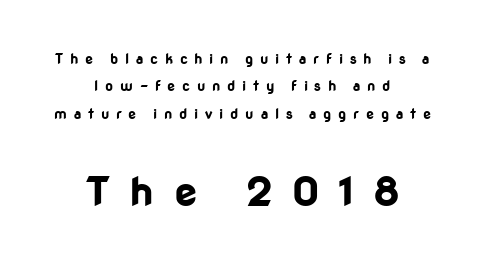
{"serif": "no", "italic": "no", "bold": "yes", "weight": "bold", "width": "normal", "stroke_contrast": "low", "x_height": "medium", "monospaced": "no", "underline": "no", "align": "center", "line_spacing": "loose", "line_spacing_ratio": 1.95, "letter_spacing": "wide", "letter_spacing_em": 0.48, "larger_block": "second", "size_ratio": 2.93, "glyph_px": 41}
